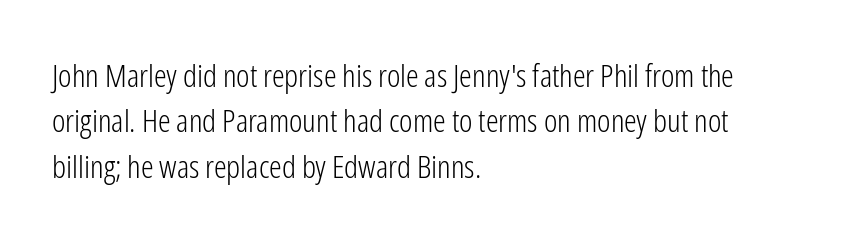
These lines sit exactly where default settings would place them. The passage shown is not underscored anywhere. Words appear dense and cohesive because spacing is normal. Heaviness? Minimal to ordinary, like unemphasized prose. Unlike italic type, these characters show no tilt at all.
